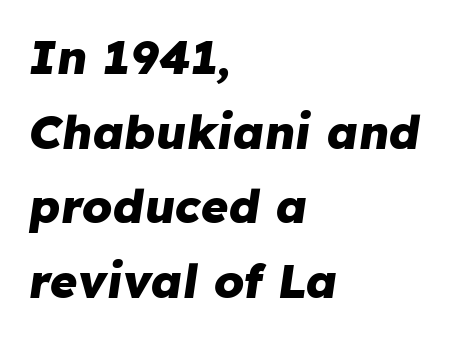
{"italic": "yes", "lean": "right", "slant_degrees": 8, "bold": "yes", "weight": "heavy", "width": "normal", "stroke_contrast": "low", "x_height": "medium", "monospaced": "no", "underline": "no", "align": "left", "line_spacing": "normal", "line_spacing_ratio": 1.59, "letter_spacing": "normal", "letter_spacing_em": 0.0, "glyph_px": 47}
